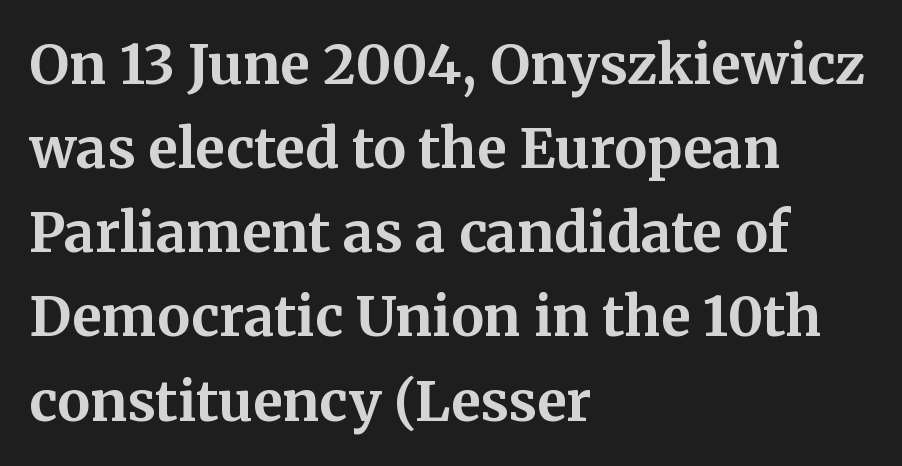
Style check: upright. Does the type have serifs? Yes, each stem ends in a small foot. A typesetter would call this proportional, since set widths differ per character. Nobody drew a line under any word here.
